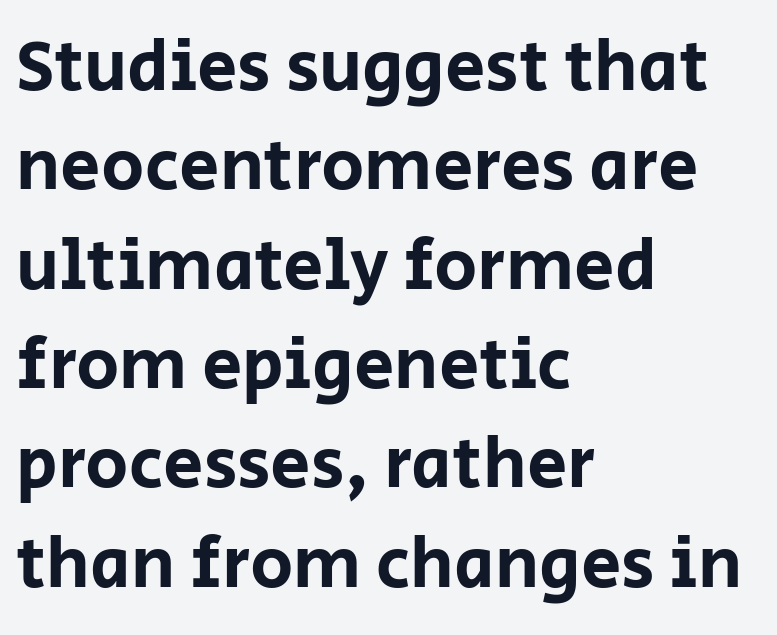
The image shows 72 px sans-serif type, upright; set left-aligned, normal line spacing (1.38x), normal letter spacing, not underlined; low stroke contrast and a large x-height.
